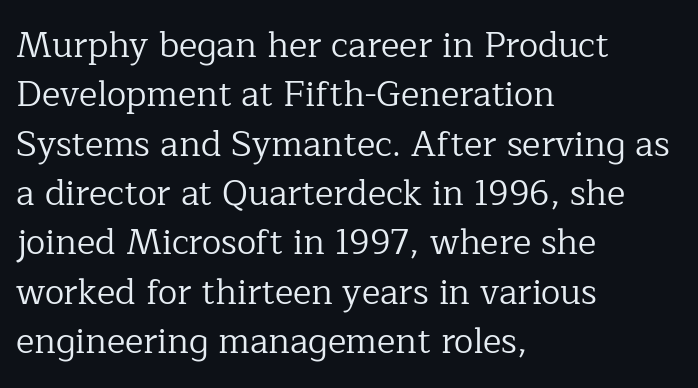
The image shows 35 px regular-weight serif type, upright; set left-aligned, normal line spacing (1.41x), normal letter spacing, not underlined; low stroke contrast and a medium x-height.
